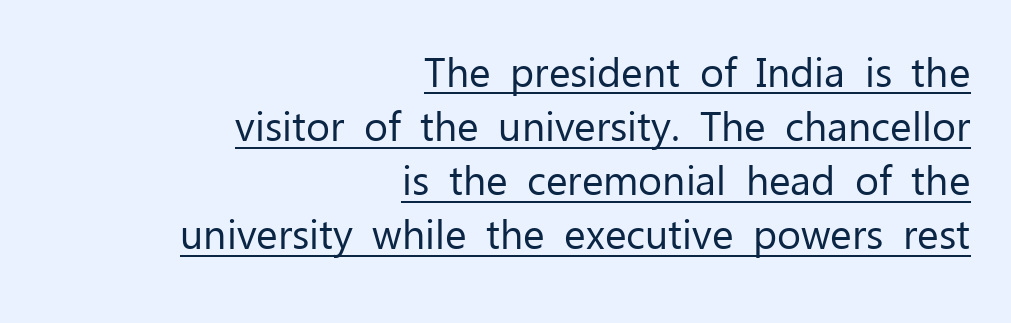
Between one letter and the next there's only the usual sliver of space. Alignment: flush right. Honestly, the underline is the first thing you notice here. Weight class: somewhere from thin through regular. Regarding serifs, this sample does without them. If you measured baseline to baseline, you'd find a middling distance.
